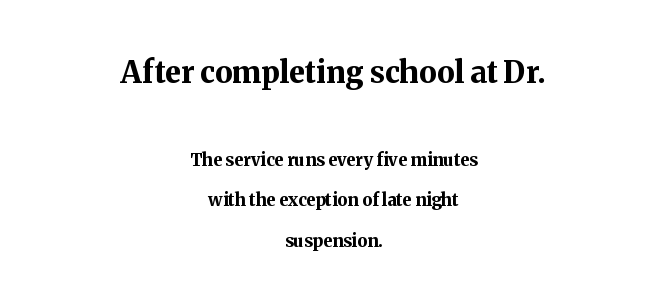
Honestly, the rows look like they've been pulled way apart. Weight check: bold — yes, fully. This is the regular roman posture of the typeface. Do the characters align in a grid? No, the font is proportional. Unmarked baselines from the first word to the last. The setting favours the middle, as headings and verse often do.
